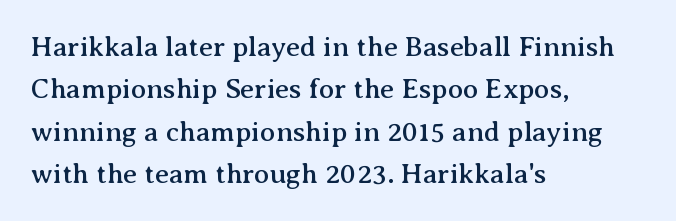
The image shows 28 px serif type, upright; set left-aligned, normal line spacing (1.51x), normal letter spacing, not underlined; medium stroke contrast and a medium x-height.
